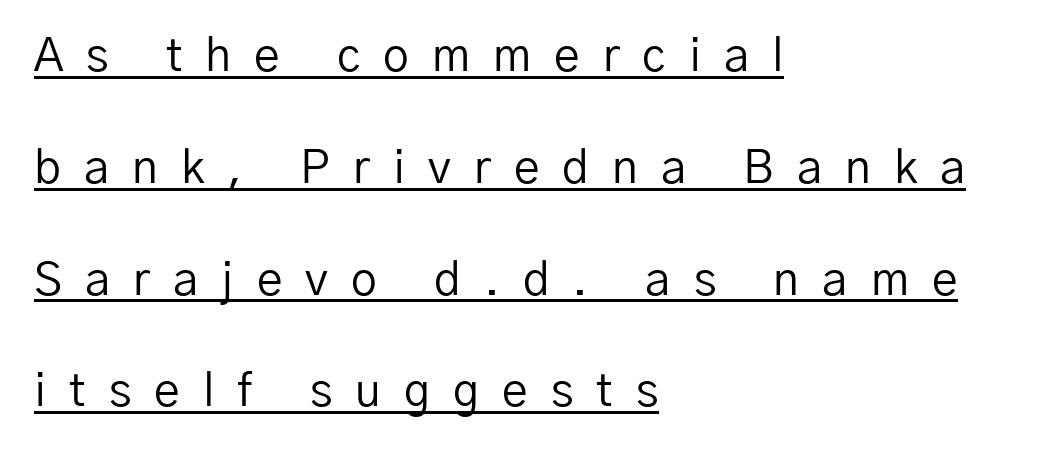
Visually the block forms a straight wall on the left and a jagged coastline on the right. Regarding serifs, this sample does without them. This reads as an unemphasized weight, regular at the heaviest. This sample trades compactness for vertical openness between lines. Character widths vary here, with narrow letters taking less room than wide ones. Is there an underline? Yes — a line sits under the letters.
